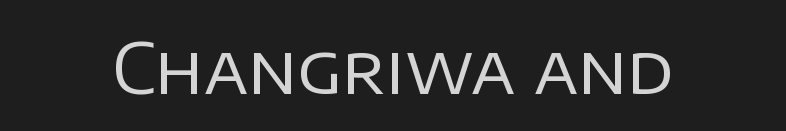
Q: Is the text bold? A: No.
Q: Is the text italic (slanted)? A: No, it is upright.
Q: Is the typeface a serif or a sans-serif typeface? A: Sans-serif.
Q: Is the text underlined? A: No.
Q: Is the spacing between letters normal or unusually wide? A: Normal.
Q: Width (condensed, normal, or wide)? A: Normal.
Q: Stroke contrast? A: Low.
Q: x-height? A: Large.
Q: Monospaced? A: No.
